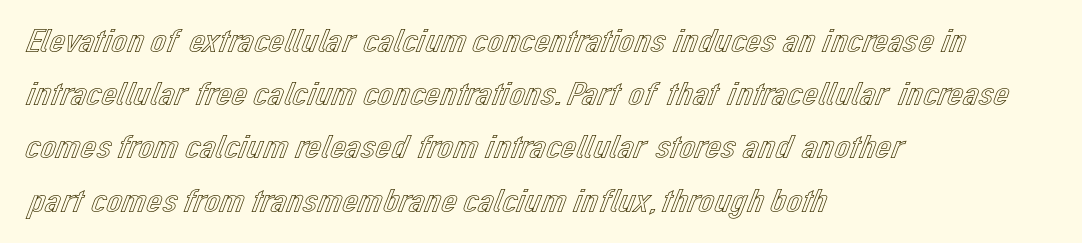
The image shows 35 px text type; set left-aligned, normal line spacing (1.52x), normal letter spacing, not underlined; a medium x-height.
